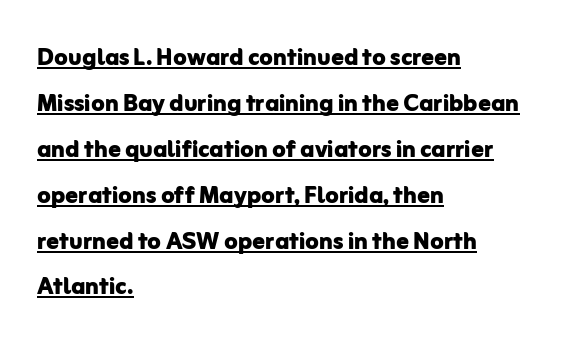
The image shows 31 px bold sans-serif type, upright; set left-aligned, normal line spacing (1.48x), normal letter spacing, underlined; low stroke contrast and a medium x-height.
